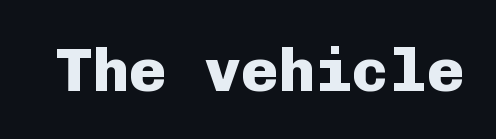
The axis of the letterforms is exactly vertical. There is no visible air inserted between adjacent glyphs. Heavy, bold letterforms. Has an underline been added? It has not.
